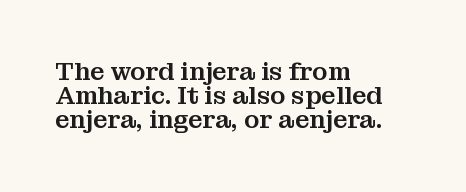
Honestly, the letter spacing is just normal — you wouldn't notice it. Plain, unruled lines of type. Casual observation: everything's shoved over to the left. This sample trades vertical openness for compactness between lines.
